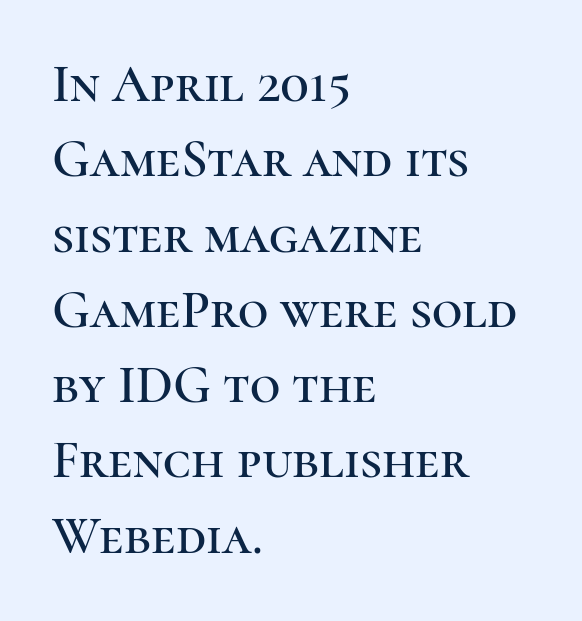
{"serif": "yes", "italic": "no", "width": "normal", "stroke_contrast": "high", "x_height": "medium", "monospaced": "no", "underline": "no", "align": "left", "line_spacing": "normal", "line_spacing_ratio": 1.42, "letter_spacing": "normal", "letter_spacing_em": 0.0, "glyph_px": 53}
